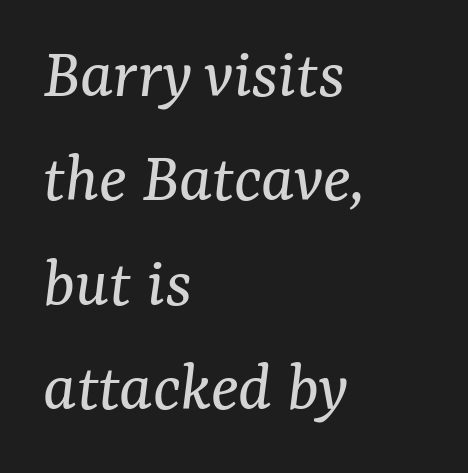
{"serif": "yes", "italic": "yes", "lean": "right", "slant_degrees": 7, "bold": "no", "weight": "regular", "width": "normal", "stroke_contrast": "medium", "x_height": "medium", "monospaced": "no", "underline": "no", "align": "left", "line_spacing": "normal", "line_spacing_ratio": 1.45, "letter_spacing": "normal", "letter_spacing_em": 0.0, "glyph_px": 72}
